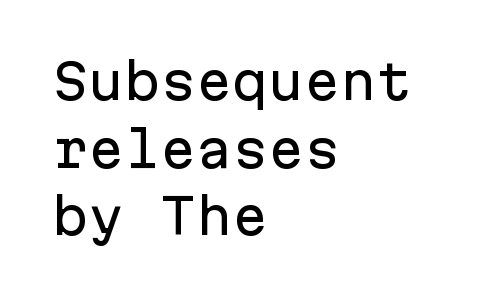
The image shows 48 px sans-serif type, upright, monospaced; set left-aligned, normal line spacing (1.41x), normal letter spacing, not underlined; low stroke contrast and a medium x-height.
